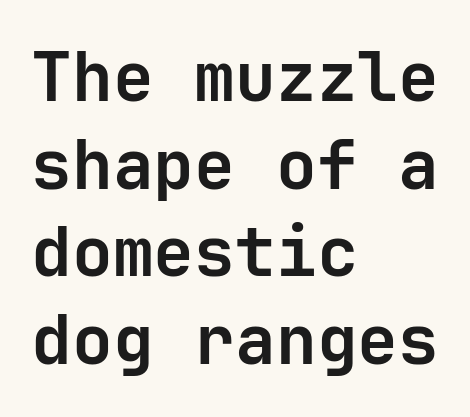
Q: Is the text bold? A: Yes.
Q: Is the text italic (slanted)? A: No, it is upright.
Q: Is the typeface a serif or a sans-serif typeface? A: Sans-serif.
Q: Is the text underlined? A: No.
Q: How is the paragraph aligned? A: Left-aligned.
Q: Is the spacing between letters normal or unusually wide? A: Normal.
Q: Is the spacing between lines tight, normal or loose? A: Normal.
Q: Width (condensed, normal, or wide)? A: Normal.
Q: Stroke contrast? A: Low.
Q: x-height? A: Medium.
Q: Monospaced? A: Yes.
